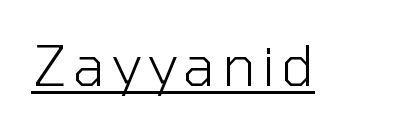
{"serif": "no", "italic": "no", "bold": "no", "weight": "light", "width": "normal", "stroke_contrast": "low", "x_height": "medium", "monospaced": "no", "underline": "yes", "glyph_px": 55}
